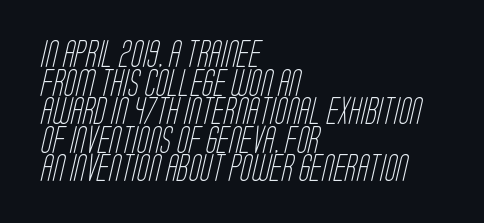
The image shows 27 px text type; set left-aligned, tight line spacing (1.06x), normal letter spacing, not underlined.
